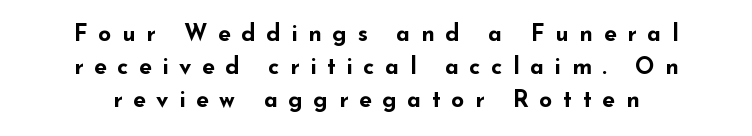
Q: Is the text bold? A: Yes.
Q: Is the text italic (slanted)? A: No, it is upright.
Q: Is the text underlined? A: No.
Q: Is the spacing between letters normal or unusually wide? A: Unusually wide.
Q: Is the spacing between lines tight, normal or loose? A: Normal.
